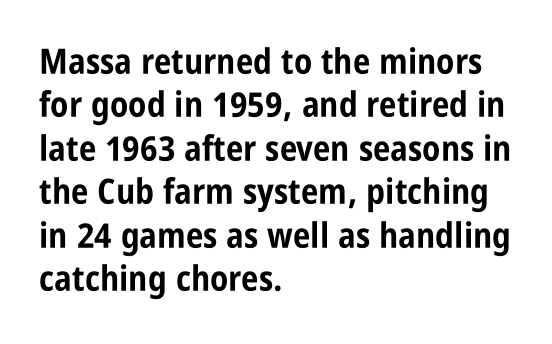
Q: Is the text bold? A: Yes.
Q: Is the text italic (slanted)? A: No, it is upright.
Q: Is the typeface a serif or a sans-serif typeface? A: Sans-serif.
Q: Is the text underlined? A: No.
Q: How is the paragraph aligned? A: Left-aligned.
Q: Is the spacing between letters normal or unusually wide? A: Normal.
Q: Width (condensed, normal, or wide)? A: Condensed.
Q: Stroke contrast? A: Low.
Q: x-height? A: Large.
Q: Monospaced? A: No.
